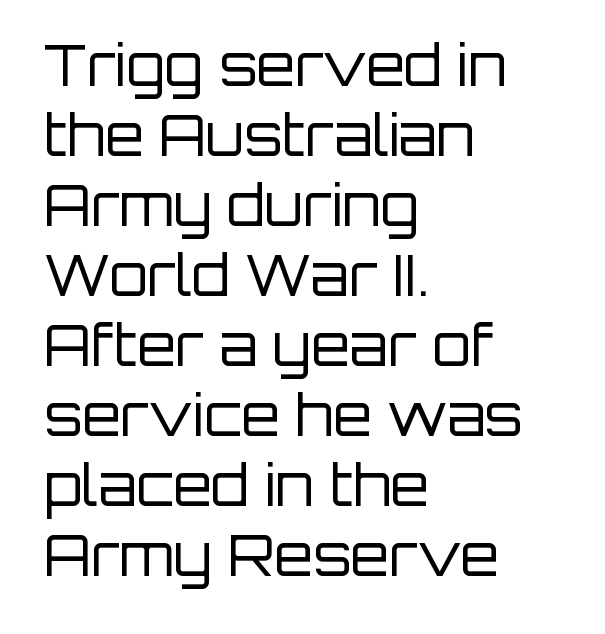
Q: Is the text bold? A: No.
Q: Is the text italic (slanted)? A: No, it is upright.
Q: Is the typeface a serif or a sans-serif typeface? A: Sans-serif.
Q: Is the text underlined? A: No.
Q: How is the paragraph aligned? A: Left-aligned.
Q: Is the spacing between letters normal or unusually wide? A: Normal.
Q: Is the spacing between lines tight, normal or loose? A: Normal.
Q: Width (condensed, normal, or wide)? A: Normal.
Q: Stroke contrast? A: Low.
Q: x-height? A: Large.
Q: Monospaced? A: No.
